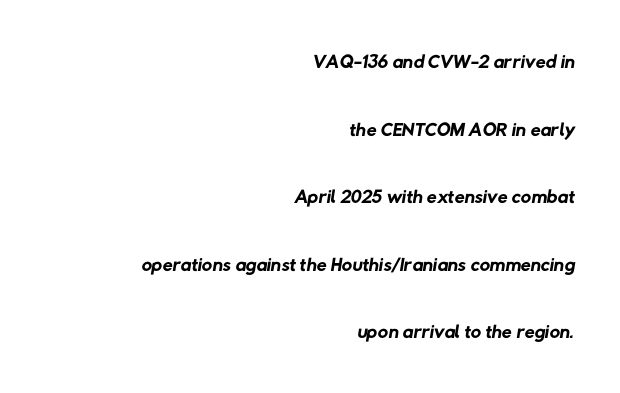
{"serif": "no", "bold": "no", "weight": "regular", "width": "normal", "stroke_contrast": "low", "x_height": "medium", "monospaced": "no", "underline": "no", "align": "right", "line_spacing": "loose", "line_spacing_ratio": 2.33, "letter_spacing": "normal", "letter_spacing_em": 0.0, "glyph_px": 29}
